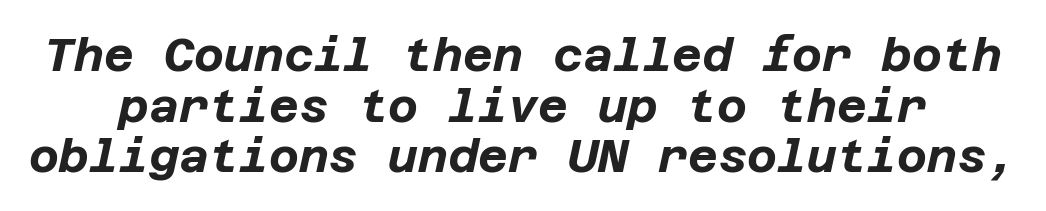
The image shows 46 px bold type, italic (leaning right); set tight line spacing (1.1x), normal letter spacing, not underlined; low stroke contrast and a large x-height.
